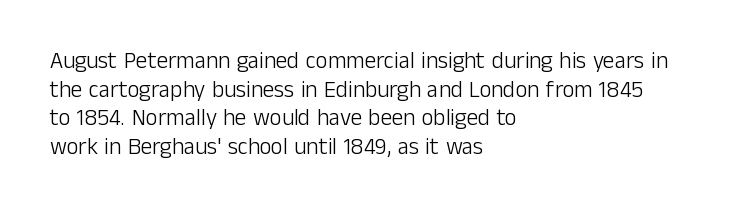
Beneath every word, the page is bare. On a weight scale, this lands at 450 or below. Look at the tracking — it's just the regular setting, nothing added. The typesetter chose a ragged-right arrangement here. Upright lettering throughout.
